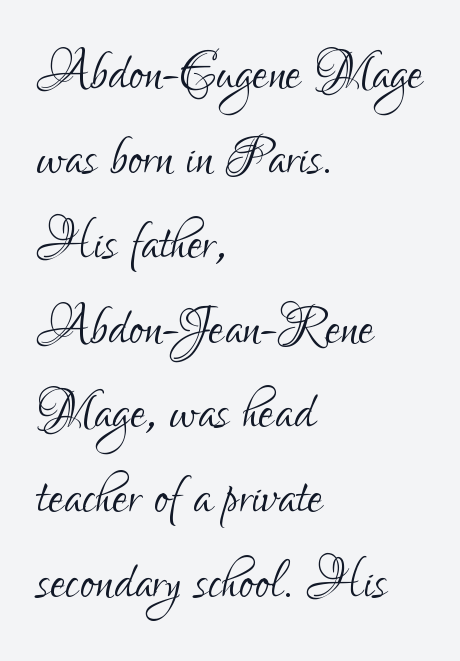
{"serif": "no", "bold": "no", "weight": "light", "width": "condensed", "stroke_contrast": "low", "x_height": "small", "monospaced": "no", "underline": "no", "align": "left", "line_spacing_ratio": 1.23, "letter_spacing": "normal", "letter_spacing_em": 0.0, "glyph_px": 69}
